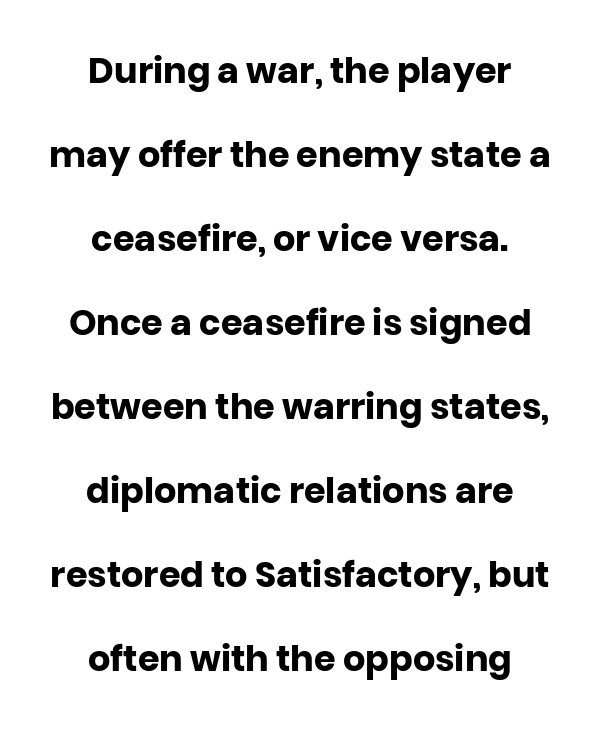
The passage is arranged like a title page — every line centered. Upright lettering throughout. Bare-footed words on every line. Vertical spacing — loose. This is heavy type, rendered in bold. In terms of letterform style, serifs are entirely absent.
